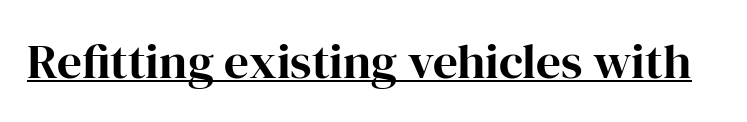
Q: Is the text bold? A: Yes.
Q: Is the text italic (slanted)? A: No, it is upright.
Q: Is the typeface a serif or a sans-serif typeface? A: Serif.
Q: Is the text underlined? A: Yes.
Q: Is the spacing between letters normal or unusually wide? A: Normal.
Q: Width (condensed, normal, or wide)? A: Normal.
Q: Stroke contrast? A: High.
Q: x-height? A: Medium.
Q: Monospaced? A: No.
